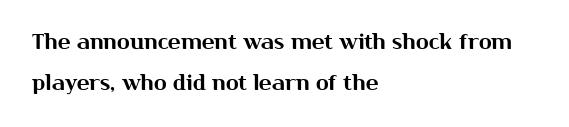
Q: Is the text italic (slanted)? A: No, it is upright.
Q: Is the text underlined? A: No.
Q: How is the paragraph aligned? A: Left-aligned.
Q: Is the spacing between letters normal or unusually wide? A: Normal.
Q: Is the spacing between lines tight, normal or loose? A: Loose.
